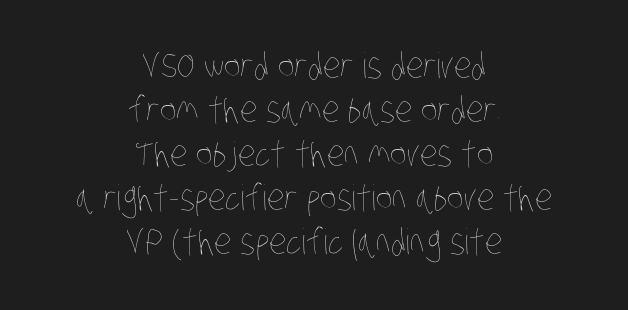
{"bold": "no", "weight": "thin", "width": "condensed", "stroke_contrast": "low", "x_height": "large", "monospaced": "no", "underline": "no", "align": "center", "line_spacing": "normal", "line_spacing_ratio": 1.26, "letter_spacing": "normal", "letter_spacing_em": 0.0, "glyph_px": 35}
